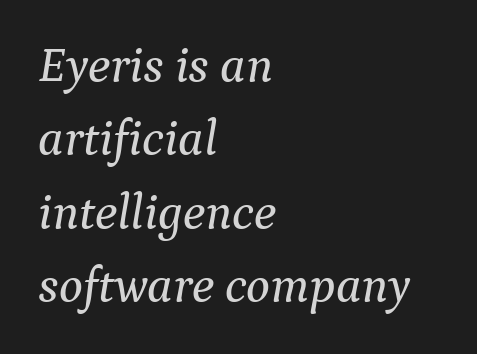
The characters display serif detailing at their extremities. Style check: oblique. Plain, unruled lines of type. The type is set solid horizontally, with unmodified tracking. Evenly set lines give the paragraph a standard silhouette. This rendering uses left alignment, leaving the right contour irregular.
